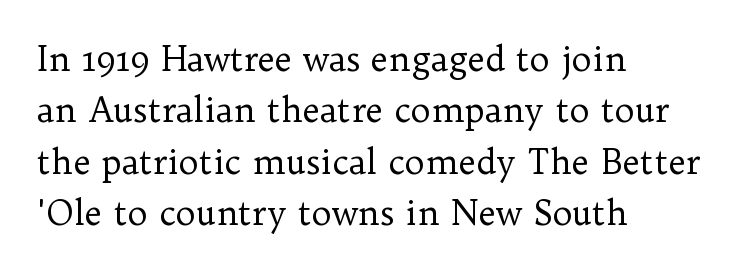
The image shows 34 px regular-weight serif type, upright; set left-aligned, normal line spacing (1.51x), normal letter spacing, not underlined; low stroke contrast and a medium x-height.
